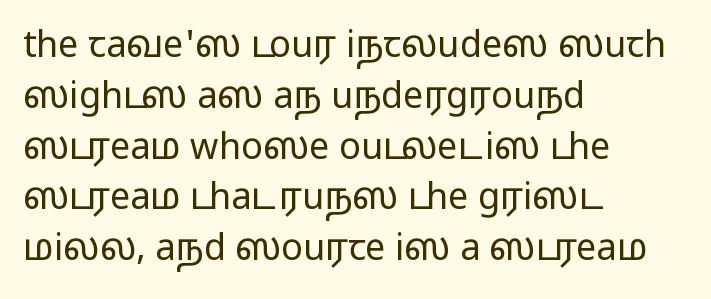
The image shows 36 px regular-weight, wide sans-serif type, upright; set left-aligned, normal line spacing (1.41x), normal letter spacing, not underlined; low stroke contrast and a medium x-height.
